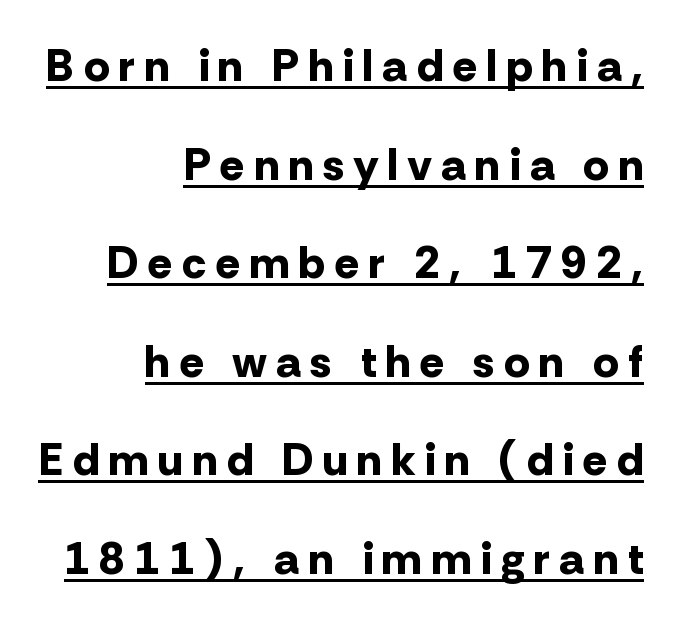
Q: Is the text bold? A: Yes.
Q: Is the text italic (slanted)? A: No, it is upright.
Q: Is the typeface a serif or a sans-serif typeface? A: Sans-serif.
Q: Is the text underlined? A: Yes.
Q: How is the paragraph aligned? A: Right-aligned.
Q: Is the spacing between letters normal or unusually wide? A: Unusually wide.
Q: Is the spacing between lines tight, normal or loose? A: Loose.
Q: Width (condensed, normal, or wide)? A: Normal.
Q: Stroke contrast? A: Low.
Q: x-height? A: Medium.
Q: Monospaced? A: No.
